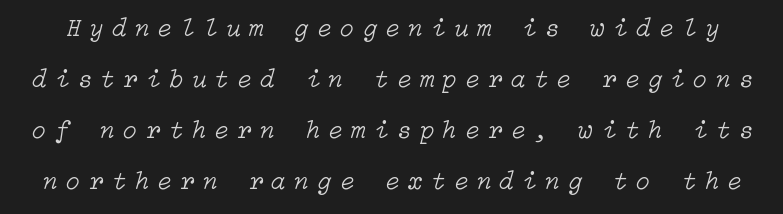
The image shows 26 px text type, italic (leaning right); set loose line spacing (1.96x), unusually wide letter spacing (+0.33 em), not underlined.
